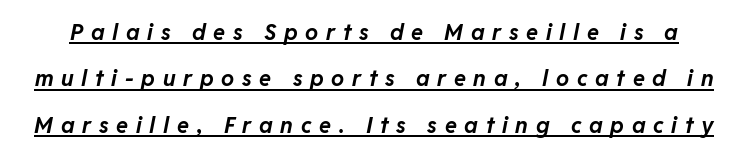
The image shows 22 px bold type, italic (leaning right); set loose line spacing (2.11x), unusually wide letter spacing (+0.35 em), underlined.
